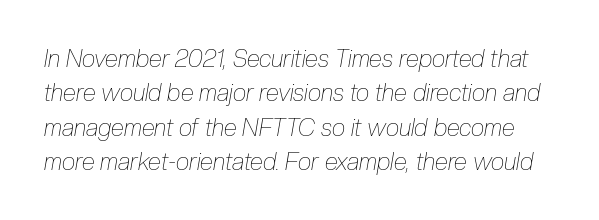
{"italic": "yes", "lean": "right", "slant_degrees": 10, "bold": "no", "underline": "no", "line_spacing": "normal", "line_spacing_ratio": 1.43, "letter_spacing": "normal", "letter_spacing_em": 0.0, "glyph_px": 24}
